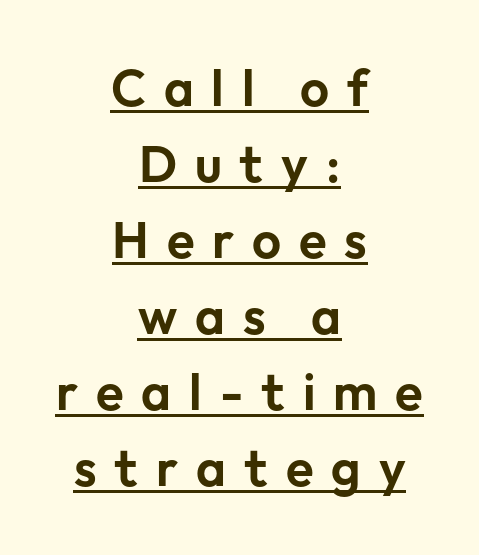
Evenly set lines give the paragraph a standard silhouette. This rendering features underlined lettering. Between one letter and the next there's a generous, obvious gap. Notice how the stems are strictly vertical — no italics here. No feet cap the strokes, marking this as sans-serif type. Spacing verdict: proportional, widths tailored to each character.
